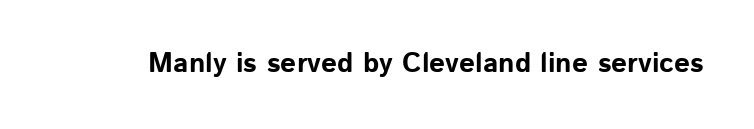
{"serif": "no", "italic": "no", "bold": "yes", "weight": "bold", "width": "normal", "stroke_contrast": "low", "x_height": "medium", "monospaced": "no", "underline": "no", "letter_spacing": "normal", "letter_spacing_em": 0.0, "glyph_px": 28}
